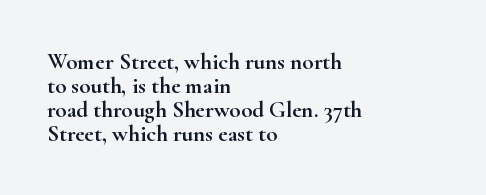
{"italic": "no", "underline": "no", "align": "left", "line_spacing": "tight", "line_spacing_ratio": 1.04, "letter_spacing": "normal", "letter_spacing_em": 0.0, "glyph_px": 23}
